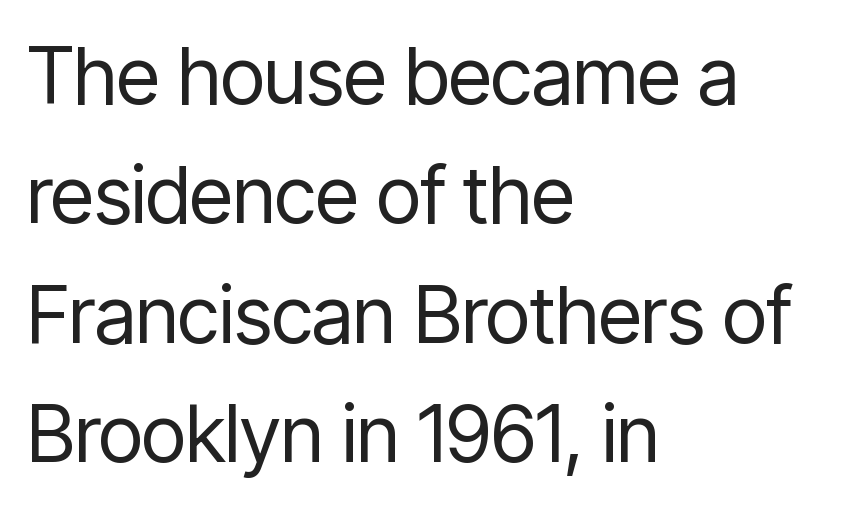
{"serif": "no", "italic": "no", "bold": "no", "weight": "regular", "width": "condensed", "stroke_contrast": "low", "x_height": "medium", "monospaced": "no", "underline": "no", "align": "left", "line_spacing": "normal", "line_spacing_ratio": 1.51, "letter_spacing": "normal", "letter_spacing_em": 0.0, "glyph_px": 79}
